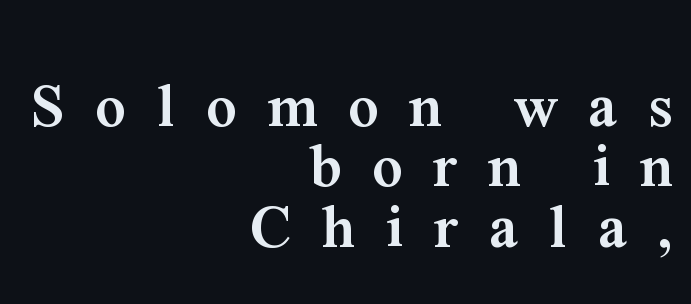
The image shows 61 px semibold serif type, upright; set right-aligned, tight line spacing (0.99x), unusually wide letter spacing (+0.5 em), not underlined; medium stroke contrast and a medium x-height.
